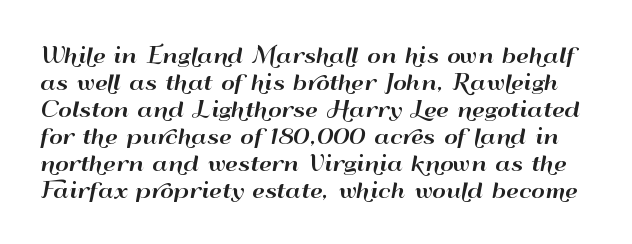
Q: Is the text italic (slanted)? A: Yes.
Q: Is the text underlined? A: No.
Q: Is the spacing between letters normal or unusually wide? A: Normal.
Q: Is the spacing between lines tight, normal or loose? A: Normal.
